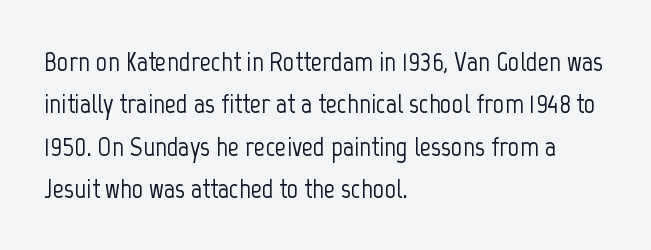
These lines are composed in type without serifs. The paragraph shown leans on its left margin. This rendering features lettering with no underline. A typesetter would call this proportional, since set widths differ per character. Baseline-to-baseline distance is the conventional proportion of letter height.
